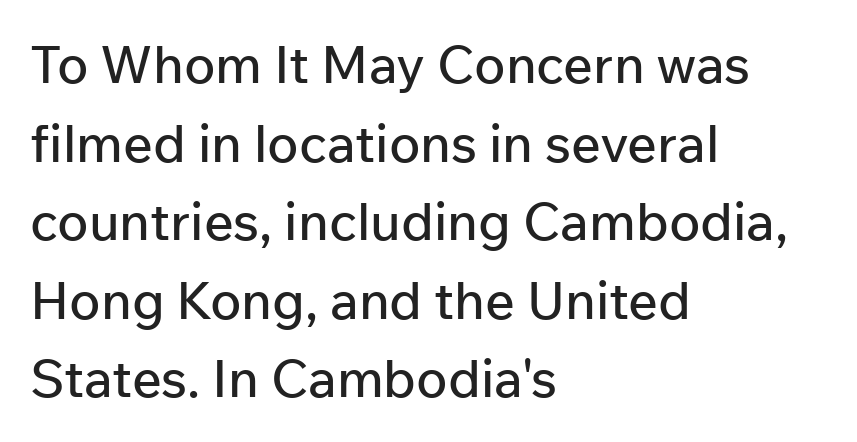
Q: Is the text italic (slanted)? A: No, it is upright.
Q: Is the typeface a serif or a sans-serif typeface? A: Sans-serif.
Q: Is the text underlined? A: No.
Q: How is the paragraph aligned? A: Left-aligned.
Q: Is the spacing between letters normal or unusually wide? A: Normal.
Q: Is the spacing between lines tight, normal or loose? A: Normal.
Q: Width (condensed, normal, or wide)? A: Normal.
Q: Stroke contrast? A: Low.
Q: x-height? A: Medium.
Q: Monospaced? A: No.
